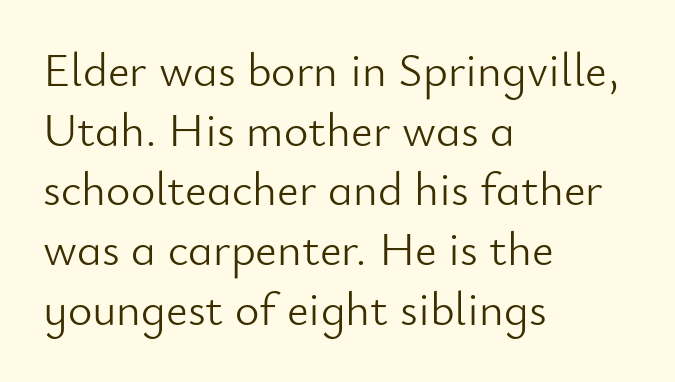
The image shows 47 px light sans-serif type, upright; set left-aligned, normal line spacing (1.27x), normal letter spacing, not underlined; low stroke contrast and a small x-height.
